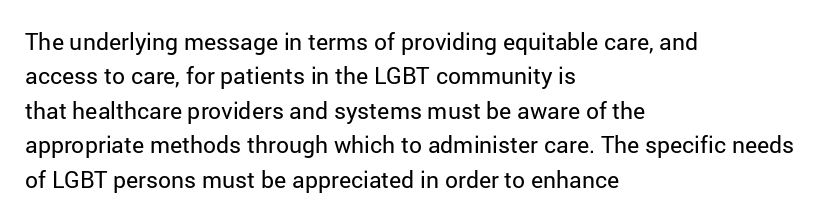
The image shows 23 px text type, upright; set left-aligned, normal line spacing (1.5x), normal letter spacing, not underlined.
